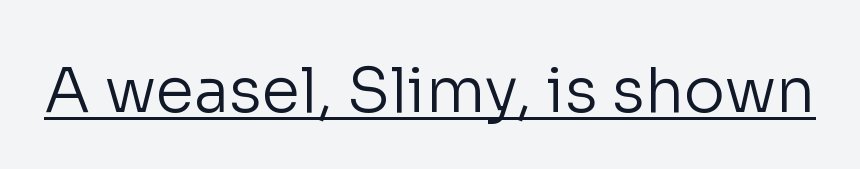
These glyphs show unthickened strokes, regular width or finer. This sample has the flowing, uneven cadence of proportional lettering. A rule runs beneath these lines of type. Unlike a traditional serif, this face leaves its strokes unadorned.
